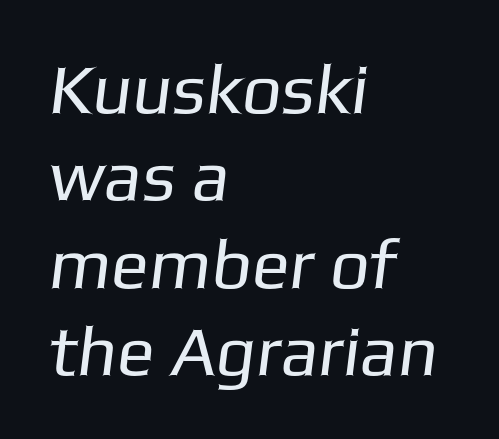
The image shows 70 px regular-weight sans-serif type; set left-aligned, normal line spacing (1.25x), normal letter spacing, not underlined; low stroke contrast and a medium x-height.
